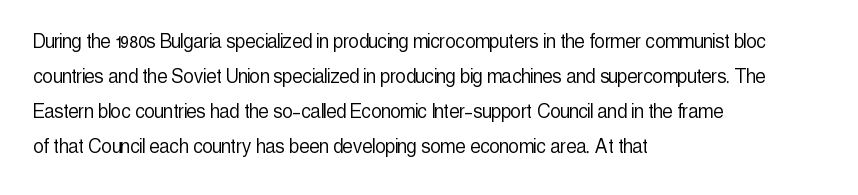
Weight: not bold — regular or lighter. The typesetter chose a ragged-right arrangement here. Each new line begins a customary step beneath the previous one. You could call the tracking neutral — neither tight nor loose. Only glyphs here, with clear space below each row. You can tell it's not italic because the verticals are truly vertical.
